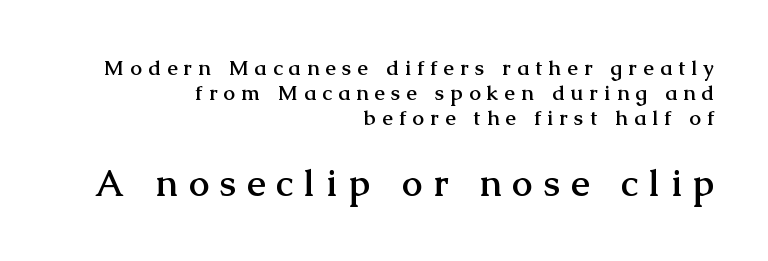
The letters in the lower block stand taller than those in the block above. The face used here is seriffed, in the tradition of book romans. Letters rest on an invisible, unmarked baseline. Upright lettering throughout. Typographic density is high because the face is bold.
